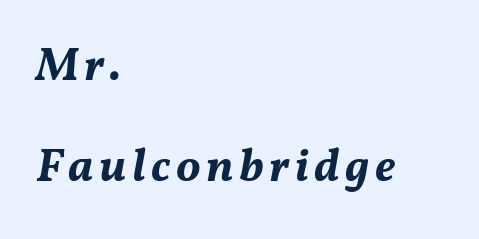
Q: Is the text bold? A: Yes.
Q: Is the text italic (slanted)? A: Yes, it leans right by about 11 degrees.
Q: Is the text underlined? A: No.
Q: How is the paragraph aligned? A: Left-aligned.
Q: Is the spacing between lines tight, normal or loose? A: Loose.
Q: Width (condensed, normal, or wide)? A: Normal.
Q: Stroke contrast? A: Medium.
Q: x-height? A: Medium.
Q: Monospaced? A: No.
